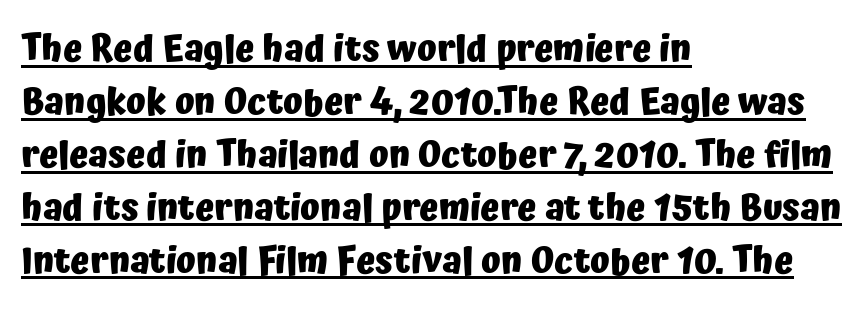
Is the block centered? No — it sits flush against the left margin. The lettering is marked with a stroke running underneath it. Pretty heavy lettering here — definitely bold. Look at the tracking — it's just the regular setting, nothing added. Here the designer chose a conventional face with non-uniform glyph widths. This sample uses a sans-serif face.
